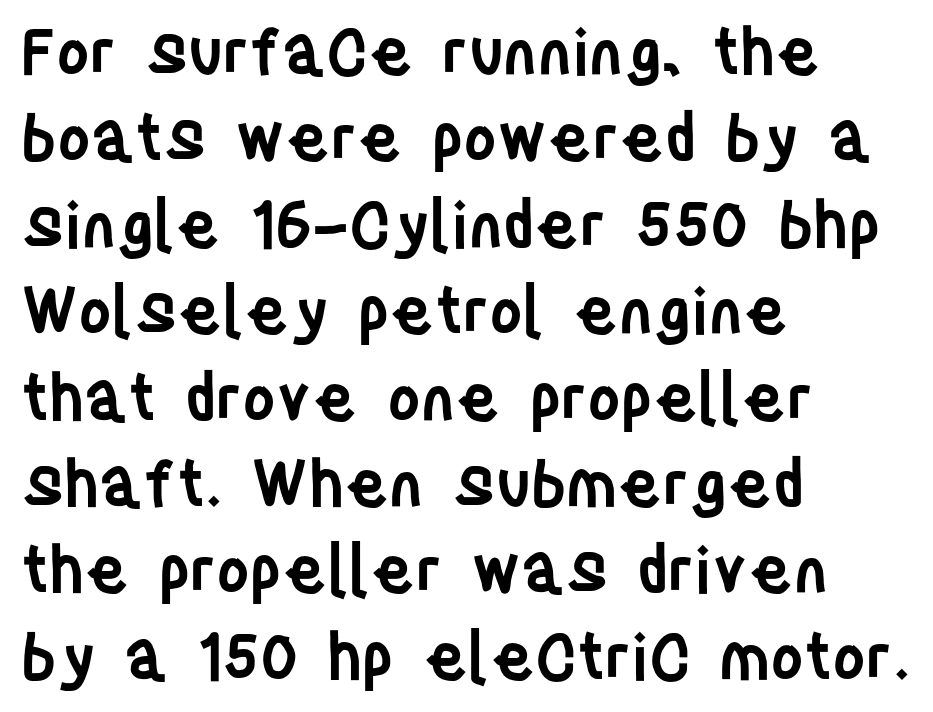
Q: Is the text bold? A: Semi-bold.
Q: Is the text italic (slanted)? A: No, it is upright.
Q: Is the typeface a serif or a sans-serif typeface? A: Sans-serif.
Q: Is the text underlined? A: No.
Q: How is the paragraph aligned? A: Left-aligned.
Q: Is the spacing between letters normal or unusually wide? A: Normal.
Q: Is the spacing between lines tight, normal or loose? A: Normal.
Q: Width (condensed, normal, or wide)? A: Condensed.
Q: Stroke contrast? A: Low.
Q: x-height? A: Large.
Q: Monospaced? A: No.
